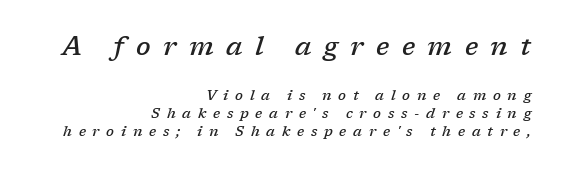
Q: Is the text bold? A: Semi-bold.
Q: Is the text italic (slanted)? A: Yes, it leans right by about 17 degrees.
Q: Is the text underlined? A: No.
Q: How is the paragraph aligned? A: Right-aligned.
Q: Is the spacing between letters normal or unusually wide? A: Unusually wide.
Q: Is the spacing between lines tight, normal or loose? A: Normal.
Q: Which block of text is set in a larger size, the first (top) or the second (bottom)? A: The first (top) one.
